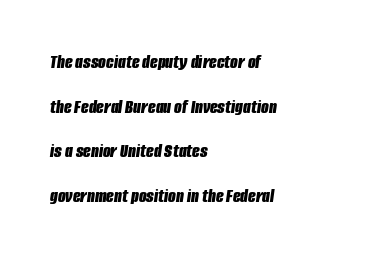
The image shows 20 px bold type, italic (leaning right); set left-aligned, loose line spacing (2.23x), normal letter spacing, not underlined.
